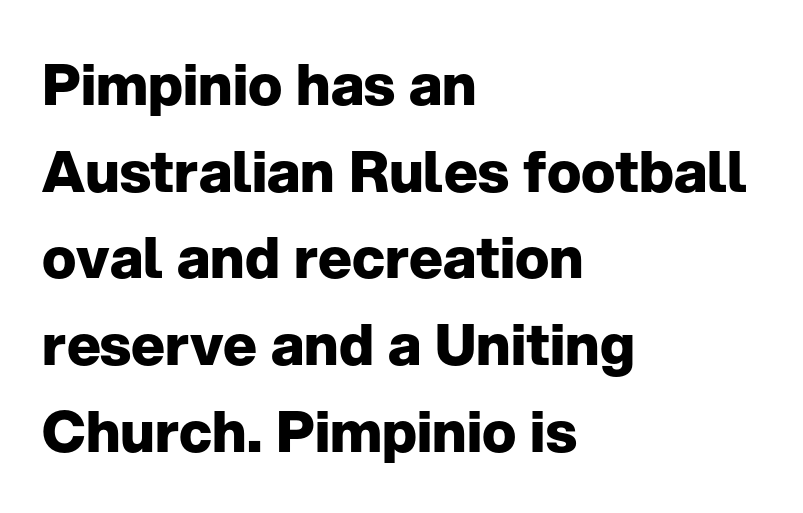
The glyphs have the mass of a bold cut. Words float on clear page, feet unadorned. Is there much room between lines? A standard amount, neither cramped nor airy. A roman cut, with each character standing at attention. Varying glyph widths throughout — classic text-font behaviour. Type style note: lacks serifs.
